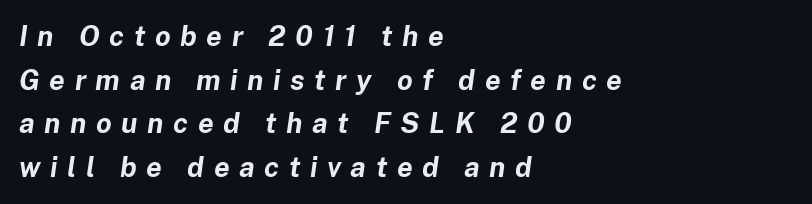
The image shows 28 px bold type, italic (leaning right); set left-aligned, normal line spacing (1.56x), unusually wide letter spacing (+0.34 em), not underlined; low stroke contrast and a medium x-height.
